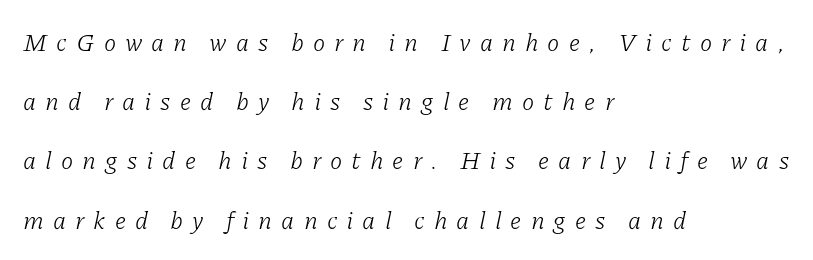
Q: Is the text bold? A: No.
Q: Is the text italic (slanted)? A: Yes, it leans right by about 11 degrees.
Q: Is the text underlined? A: No.
Q: How is the paragraph aligned? A: Left-aligned.
Q: Is the spacing between letters normal or unusually wide? A: Unusually wide.
Q: Is the spacing between lines tight, normal or loose? A: Loose.
